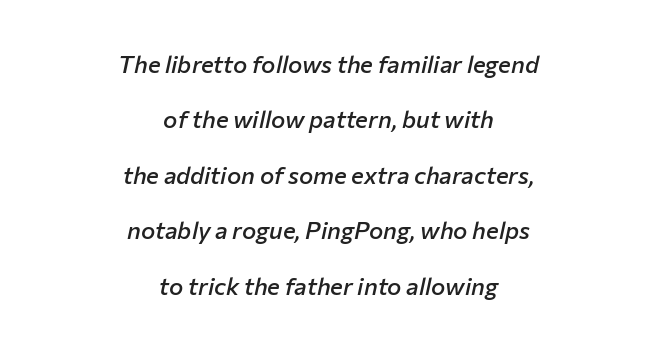
Q: Is the text bold? A: Semi-bold.
Q: Is the text italic (slanted)? A: Yes, it leans right by about 12 degrees.
Q: Is the text underlined? A: No.
Q: How is the paragraph aligned? A: Centered.
Q: Is the spacing between letters normal or unusually wide? A: Normal.
Q: Is the spacing between lines tight, normal or loose? A: Loose.
